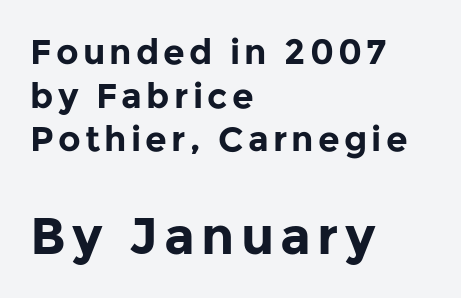
{"serif": "no", "italic": "no", "bold": "yes", "weight": "bold", "width": "normal", "stroke_contrast": "low", "x_height": "medium", "monospaced": "no", "underline": "no", "align": "left", "line_spacing": "normal", "line_spacing_ratio": 1.25, "larger_block": "second", "size_ratio": 1.49, "glyph_px": 52}
